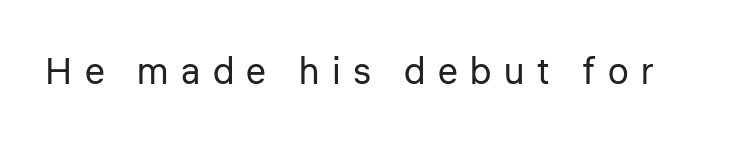
The typeface chosen for these lines omits serifs. No italicization has been applied; the sample stays upright. The weight would be labelled regular, book, light, or lighter still. Note the varied advance widths — an 'i' is clearly narrower than an 'm'. The words here are not underlined.
